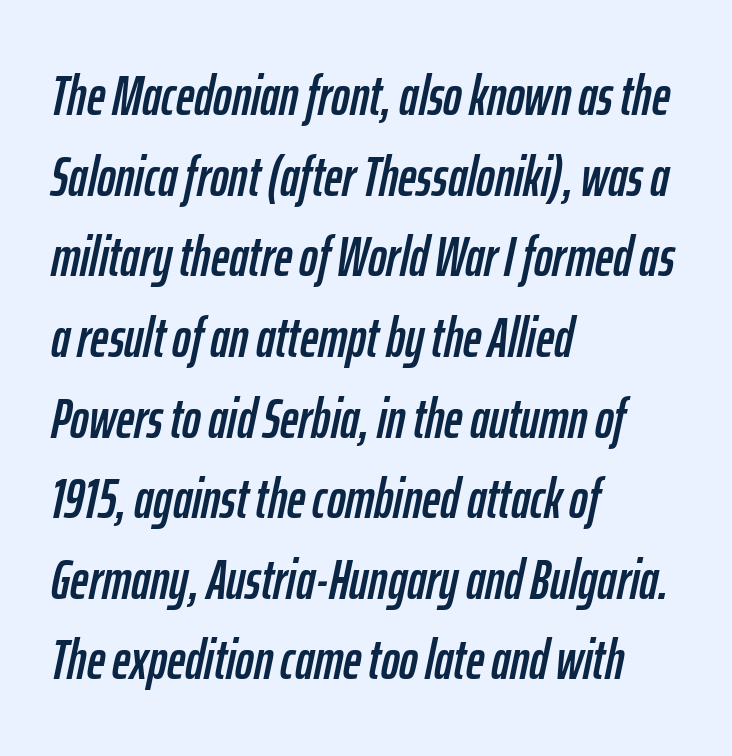
The image shows 56 px condensed type, italic (leaning right); set left-aligned, normal line spacing (1.44x), normal letter spacing, not underlined; low stroke contrast and a medium x-height.
